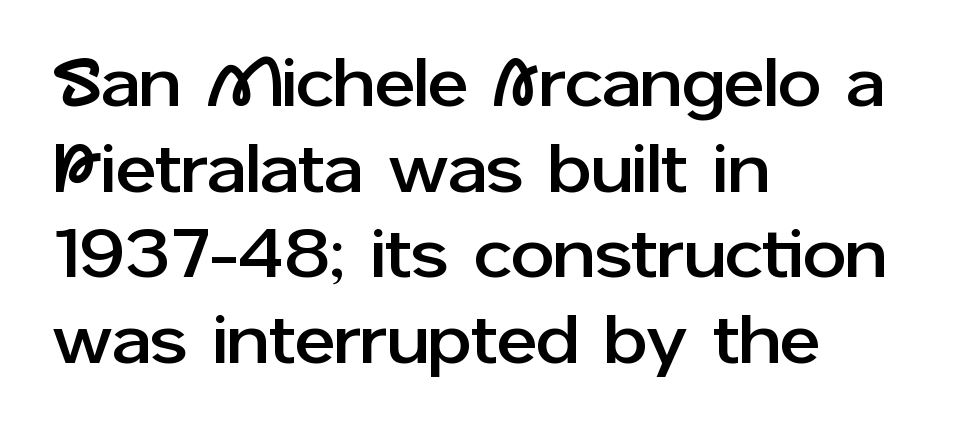
Spacing verdict: proportional, widths tailored to each character. The font family rendered here belongs to the sans-serif group. Leftover space on each line is placed entirely after the last word. Each word holds together tightly as a unit, with standard inter-letter gaps. No word sits above an underline. Notice how the stems are strictly vertical — no italics here.
